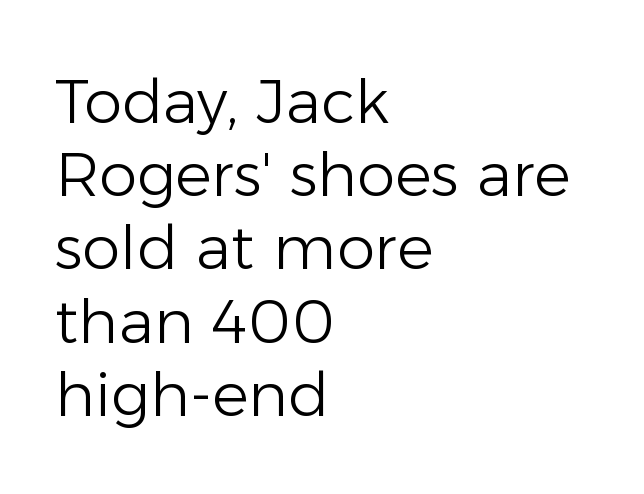
Q: Is the text bold? A: No.
Q: Is the text italic (slanted)? A: No, it is upright.
Q: Is the typeface a serif or a sans-serif typeface? A: Sans-serif.
Q: Is the text underlined? A: No.
Q: How is the paragraph aligned? A: Left-aligned.
Q: Is the spacing between letters normal or unusually wide? A: Normal.
Q: Width (condensed, normal, or wide)? A: Normal.
Q: Stroke contrast? A: Low.
Q: x-height? A: Medium.
Q: Monospaced? A: No.
